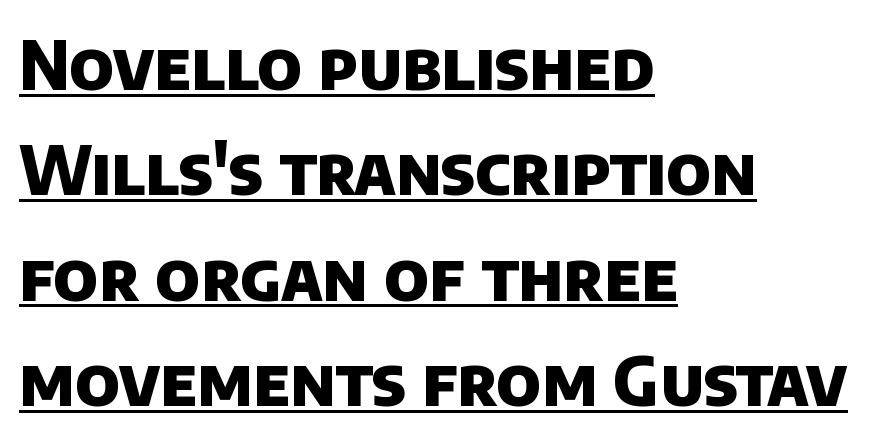
The image shows 68 px heavy sans-serif type; set left-aligned, normal line spacing (1.55x), normal letter spacing, underlined; low stroke contrast and a large x-height.
